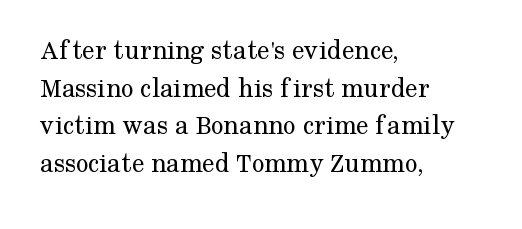
Italic: no, the glyphs are upright roman. The leading is moderate, giving the passage an even texture. No extra tracking has been applied to these lines. The area under the type is left untouched.
